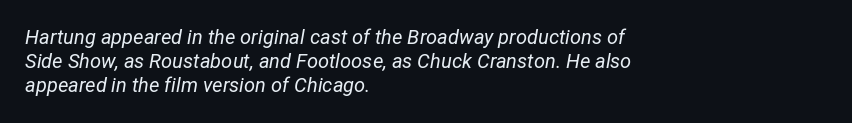
Q: Is the text bold? A: No.
Q: Is the text italic (slanted)? A: Yes, it leans right by about 12 degrees.
Q: Is the text underlined? A: No.
Q: How is the paragraph aligned? A: Left-aligned.
Q: Is the spacing between letters normal or unusually wide? A: Normal.
